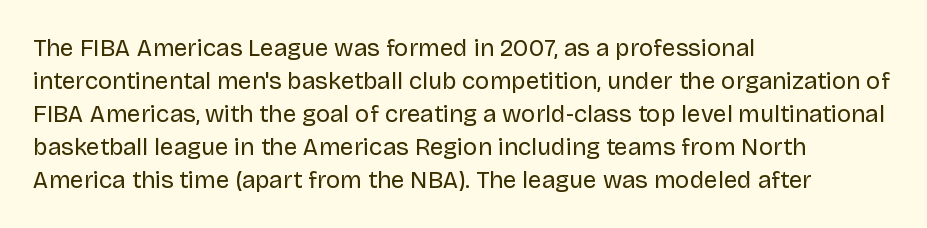
{"italic": "no", "bold": "no", "underline": "no", "align": "left", "line_spacing": "normal", "line_spacing_ratio": 1.37, "letter_spacing": "normal", "letter_spacing_em": 0.0, "glyph_px": 24}
